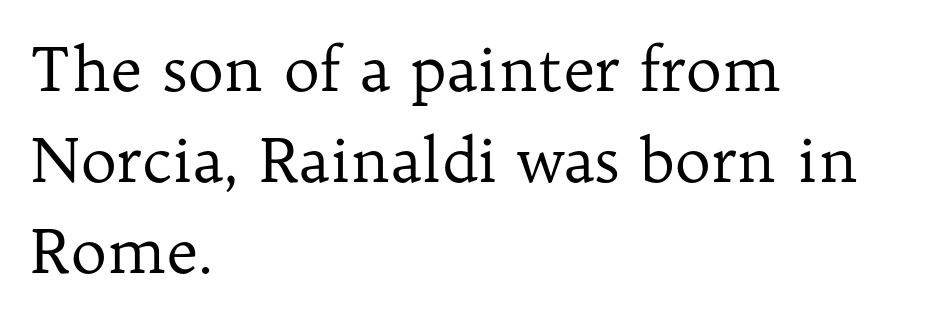
{"serif": "yes", "italic": "no", "bold": "no", "weight": "regular", "width": "normal", "stroke_contrast": "low", "x_height": "medium", "monospaced": "no", "underline": "no", "align": "left", "line_spacing": "normal", "line_spacing_ratio": 1.49, "letter_spacing": "normal", "letter_spacing_em": 0.0, "glyph_px": 61}
